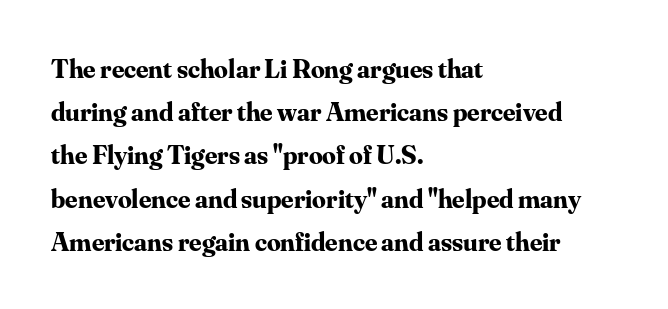
Q: Is the text bold? A: Yes.
Q: Is the text italic (slanted)? A: No, it is upright.
Q: Is the text underlined? A: No.
Q: How is the paragraph aligned? A: Left-aligned.
Q: Is the spacing between letters normal or unusually wide? A: Normal.
Q: Is the spacing between lines tight, normal or loose? A: Normal.
